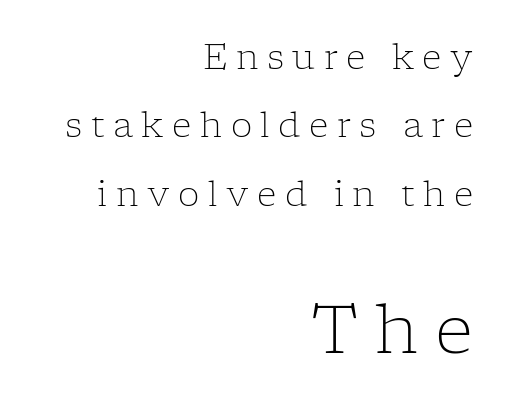
The image shows 67 px light serif type, upright; set right-aligned, loose line spacing (2.01x), unusually wide letter spacing (+0.25 em), not underlined; the second (bottom) block is 1.97x larger; low stroke contrast and a medium x-height.
